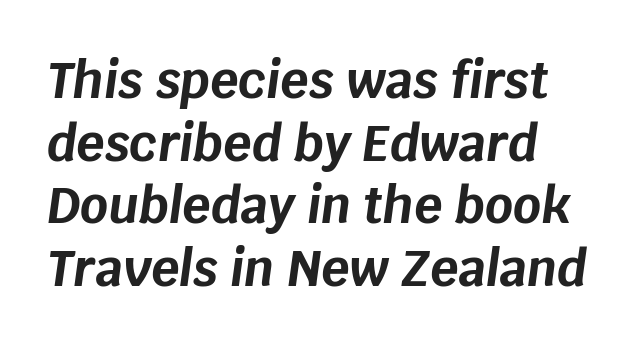
Q: Is the text bold? A: Yes.
Q: Is the text italic (slanted)? A: Yes, it leans right by about 8 degrees.
Q: Is the text underlined? A: No.
Q: Is the spacing between letters normal or unusually wide? A: Normal.
Q: Is the spacing between lines tight, normal or loose? A: Normal.
Q: Width (condensed, normal, or wide)? A: Normal.
Q: Stroke contrast? A: Low.
Q: x-height? A: Large.
Q: Monospaced? A: No.
